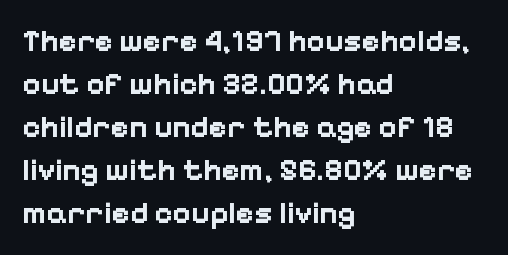
The image shows 31 px bold sans-serif type, upright; set left-aligned, normal line spacing (1.39x), normal letter spacing, not underlined; low stroke contrast and a medium x-height.
